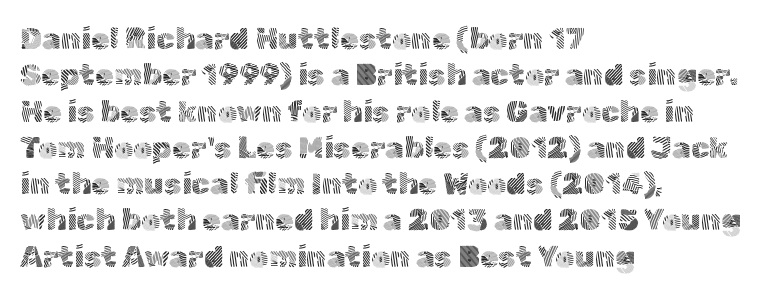
Q: Is the text bold? A: No.
Q: Is the text italic (slanted)? A: No, it is upright.
Q: Is the typeface a serif or a sans-serif typeface? A: Sans-serif.
Q: Is the text underlined? A: No.
Q: How is the paragraph aligned? A: Left-aligned.
Q: Is the spacing between letters normal or unusually wide? A: Normal.
Q: Width (condensed, normal, or wide)? A: Normal.
Q: x-height? A: Medium.
Q: Monospaced? A: No.
